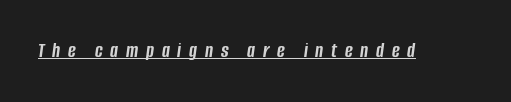
Is the type bold? Yes — the strokes are clearly thick and heavy. The glyphs are accompanied by a horizontal stroke just below them. How are the letters spaced? Widely, with obvious added tracking. Compared with ordinary roman type, these characters are visibly tilted.
